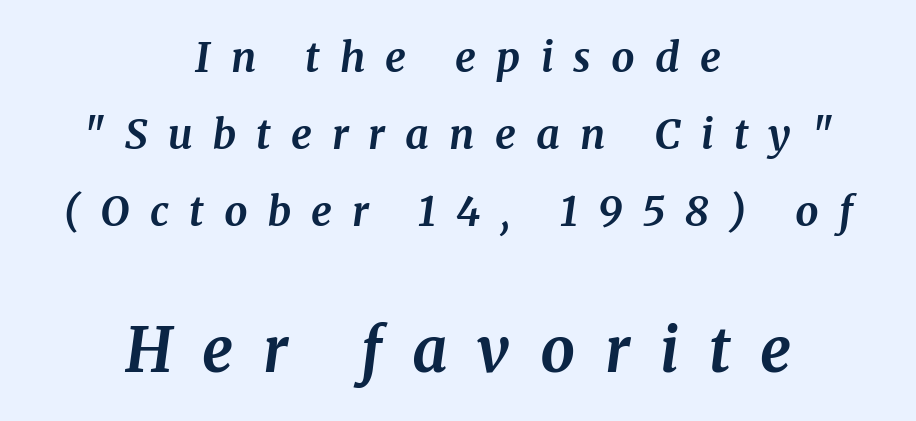
The image shows 61 px bold serif type, italic (leaning right); set centered, line spacing 1.88x, unusually wide letter spacing (+0.49 em), not underlined; the second (bottom) block is 1.49x larger; medium stroke contrast and a medium x-height.
